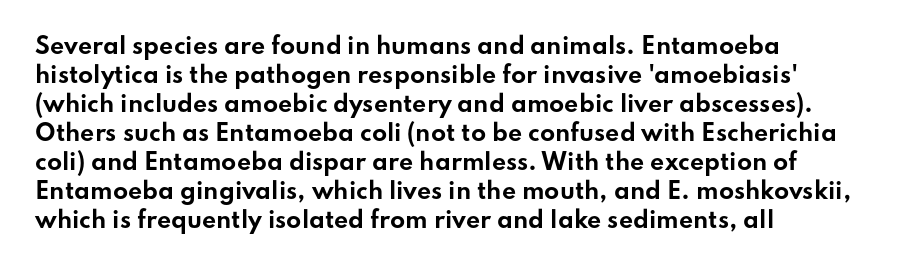
Q: Is the text bold? A: Yes.
Q: Is the text italic (slanted)? A: No, it is upright.
Q: Is the text underlined? A: No.
Q: How is the paragraph aligned? A: Left-aligned.
Q: Is the spacing between letters normal or unusually wide? A: Normal.
Q: Is the spacing between lines tight, normal or loose? A: Normal.
